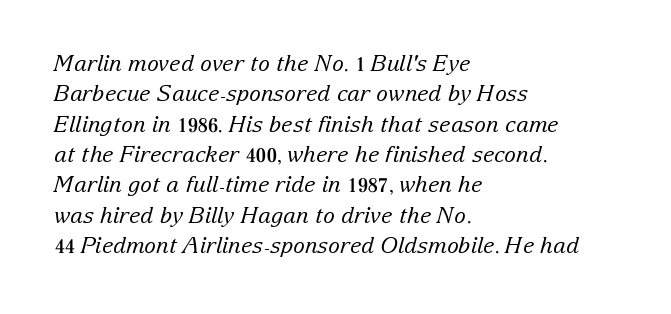
The image shows 22 px text type, italic (leaning right); set left-aligned, normal line spacing (1.38x), normal letter spacing, not underlined.
